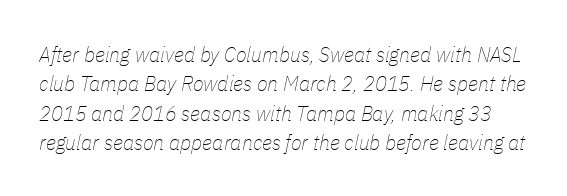
The image shows 22 px text type, italic (leaning right); set normal line spacing (1.33x), normal letter spacing, not underlined.
